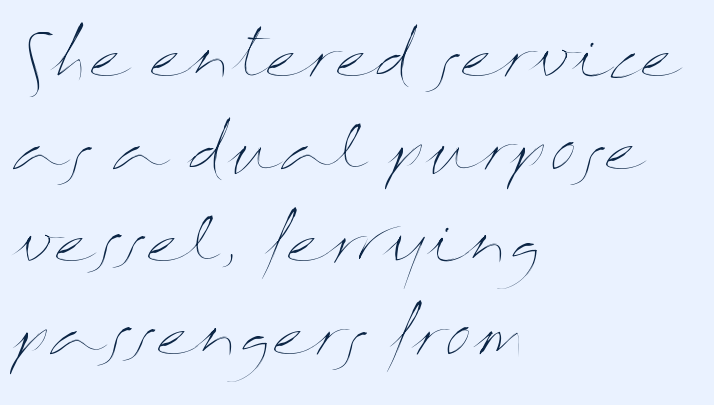
The image shows 61 px thin, wide type; set left-aligned, normal line spacing (1.52x), normal letter spacing, not underlined; medium stroke contrast and a medium x-height.
